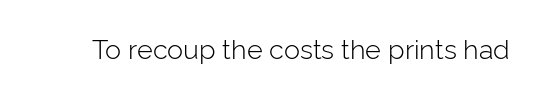
Has an underline been added? It has not. The type is set solid horizontally, with unmodified tracking. The characters are drawn with everyday or finer stroke widths. Every character sits straight up, as roman type does.
